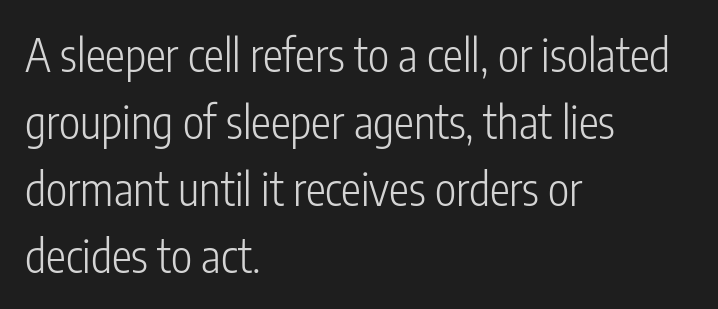
The image shows 45 px light, condensed sans-serif type, upright; set left-aligned, normal line spacing (1.49x), normal letter spacing, not underlined; low stroke contrast and a medium x-height.
